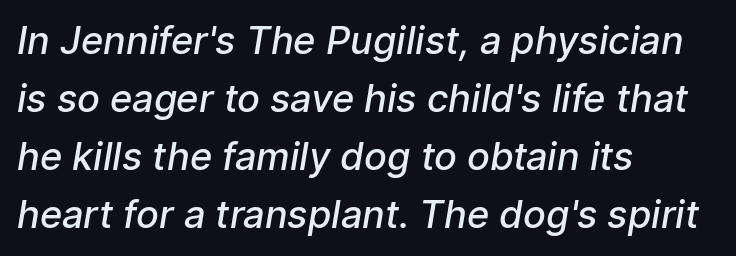
Q: Is the text bold? A: Semi-bold.
Q: Is the typeface a serif or a sans-serif typeface? A: Sans-serif.
Q: Is the text underlined? A: No.
Q: How is the paragraph aligned? A: Left-aligned.
Q: Is the spacing between letters normal or unusually wide? A: Normal.
Q: Is the spacing between lines tight, normal or loose? A: Normal.
Q: Width (condensed, normal, or wide)? A: Normal.
Q: Stroke contrast? A: Low.
Q: x-height? A: Medium.
Q: Monospaced? A: No.
